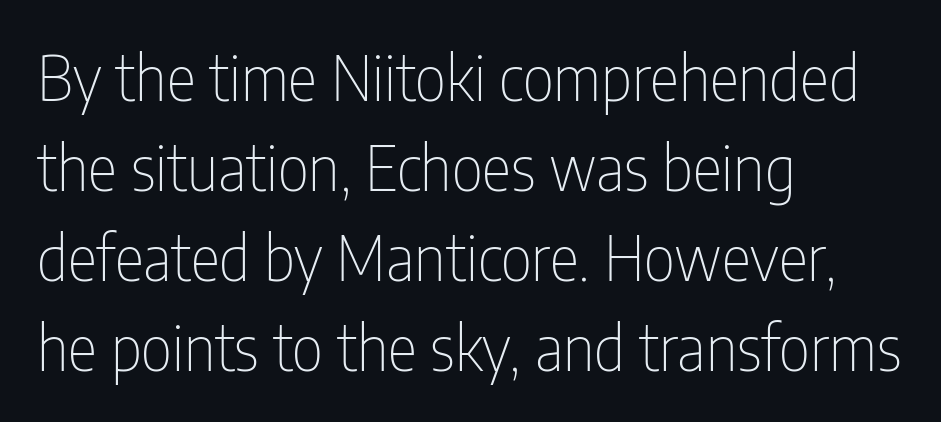
The lines sit at an ordinary, default distance from one another. Anything drawn beneath the words? Only blank space. The compositor pushed each line to the left boundary. The tracking reads as untouched default to a designer's eye. A typesetter would call this proportional, since set widths differ per character.
